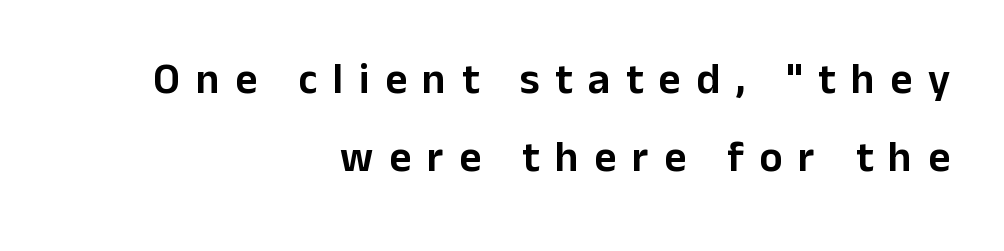
The image shows 43 px sans-serif type, upright; set right-aligned, line spacing 1.81x, unusually wide letter spacing (+0.36 em), not underlined; low stroke contrast and a medium x-height.
